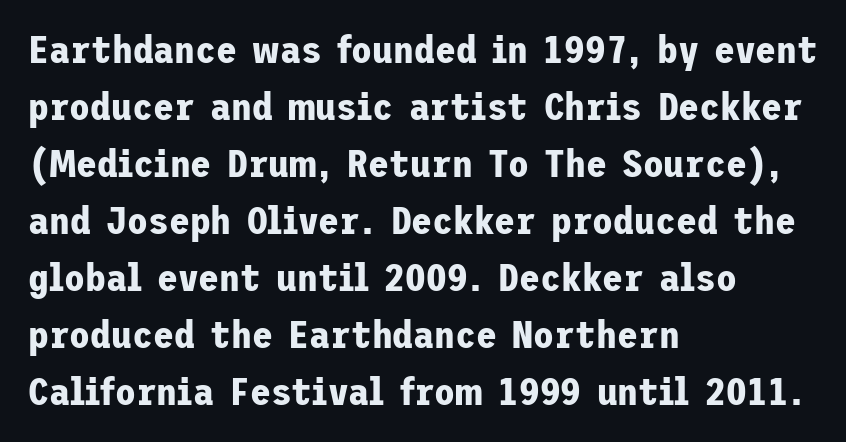
The type family on display is of the sans-serif kind. Teacher's note: observe the even left margin — that is flush-left alignment. When letters stand straight like this, we call the style roman or upright. The strokes are fattened all the way to bold. Letter spacing: default.
